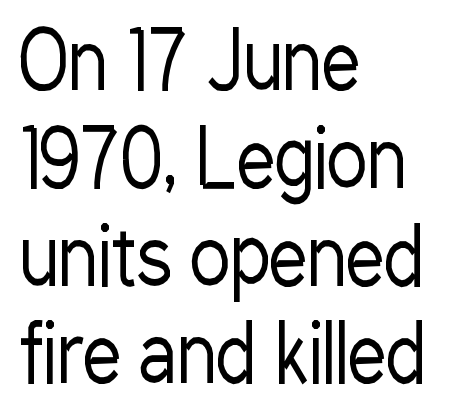
Q: Is the text bold? A: No.
Q: Is the text italic (slanted)? A: No, it is upright.
Q: Is the typeface a serif or a sans-serif typeface? A: Sans-serif.
Q: Is the text underlined? A: No.
Q: How is the paragraph aligned? A: Left-aligned.
Q: Is the spacing between letters normal or unusually wide? A: Normal.
Q: Is the spacing between lines tight, normal or loose? A: Normal.
Q: Width (condensed, normal, or wide)? A: Condensed.
Q: Stroke contrast? A: Low.
Q: x-height? A: Medium.
Q: Monospaced? A: No.
